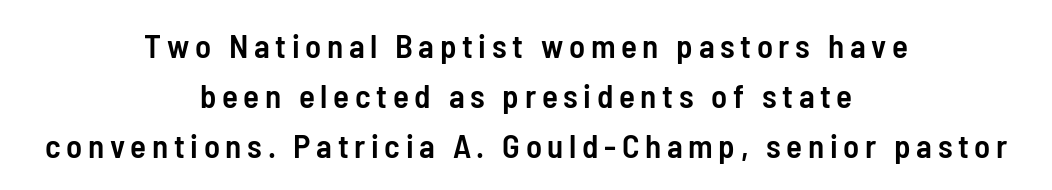
Line spacing here is normal. Firm but not heavy-handed strokes: this text is semibold. Every row of glyphs is offset so its center matches the block's center. Nope, not italic — everything's standing straight. The letters advance in unequal steps, a hallmark of proportional type.
